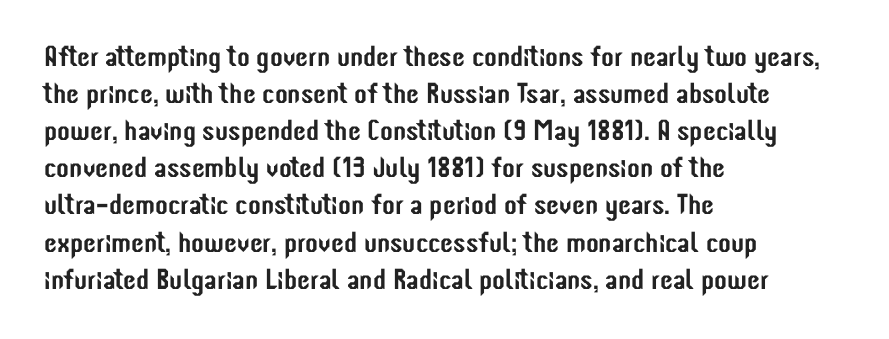
The image shows 29 px condensed sans-serif type, upright; set left-aligned, normal line spacing (1.28x), normal letter spacing, not underlined; low stroke contrast and a medium x-height.
